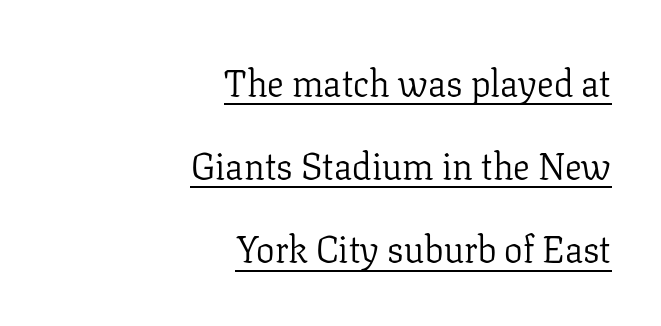
Q: Is the text bold? A: No.
Q: Is the text italic (slanted)? A: No, it is upright.
Q: Is the typeface a serif or a sans-serif typeface? A: Serif.
Q: Is the text underlined? A: Yes.
Q: How is the paragraph aligned? A: Right-aligned.
Q: Is the spacing between letters normal or unusually wide? A: Normal.
Q: Is the spacing between lines tight, normal or loose? A: Loose.
Q: Width (condensed, normal, or wide)? A: Normal.
Q: Stroke contrast? A: Low.
Q: x-height? A: Medium.
Q: Monospaced? A: No.
